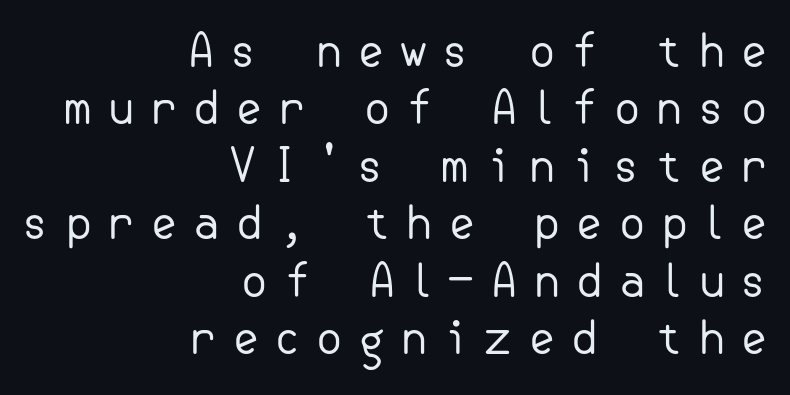
The image shows 46 px regular-weight sans-serif type, upright; set right-aligned, normal line spacing (1.25x), unusually wide letter spacing (+0.3 em), not underlined; low stroke contrast and a small x-height.
